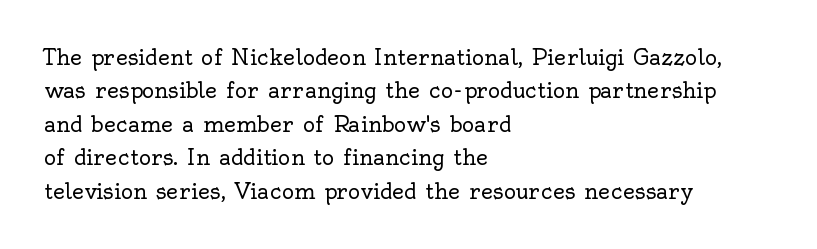
How would I describe the line gaps? Plain and ordinary. Weight: in the light-to-regular range. The type is set solid horizontally, with unmodified tracking. The lines are quadded left.
